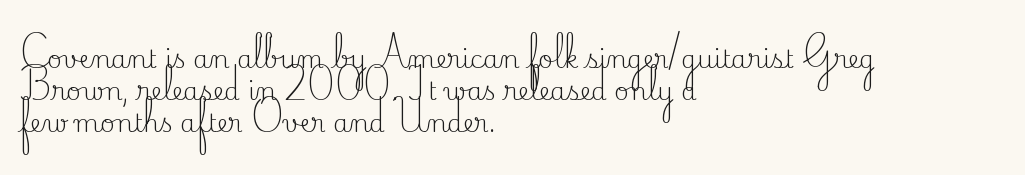
{"italic": "no", "bold": "no", "underline": "no", "align": "left", "line_spacing": "normal", "line_spacing_ratio": 1.28, "letter_spacing": "normal", "letter_spacing_em": 0.0, "glyph_px": 25}
